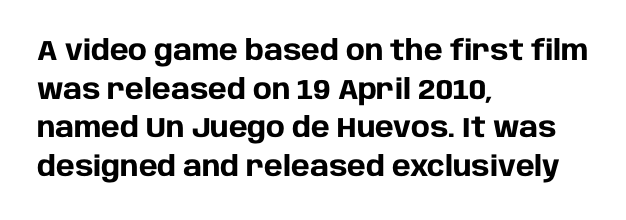
{"serif": "no", "italic": "no", "bold": "yes", "weight": "heavy", "width": "normal", "stroke_contrast": "low", "x_height": "large", "monospaced": "no", "underline": "no", "align": "left", "line_spacing": "normal", "line_spacing_ratio": 1.38, "letter_spacing": "normal", "letter_spacing_em": 0.0, "glyph_px": 28}
